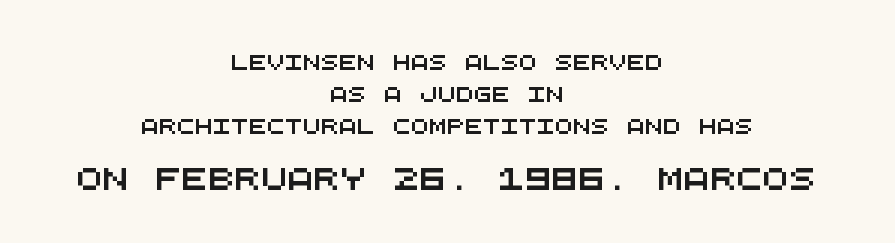
Q: Is the text underlined? A: No.
Q: How is the paragraph aligned? A: Centered.
Q: Is the spacing between letters normal or unusually wide? A: Normal.
Q: Is the spacing between lines tight, normal or loose? A: Loose.
Q: Which block of text is set in a larger size, the first (top) or the second (bottom)? A: The second (bottom) one.
